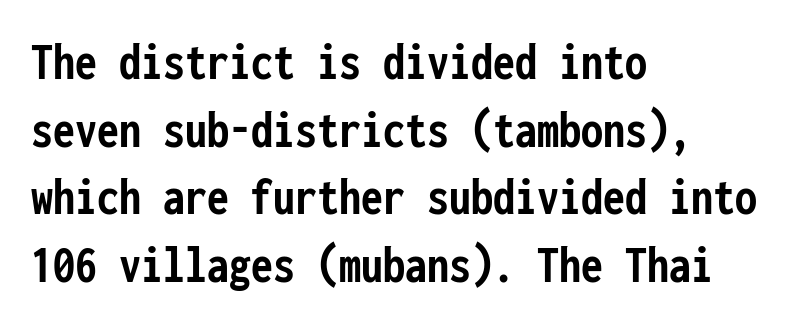
A sans-serif font was chosen for this passage. The face used here is monospaced, like something from a code editor. Tracking value appears to be zero — textbook default spacing. The baseline area is clear.
